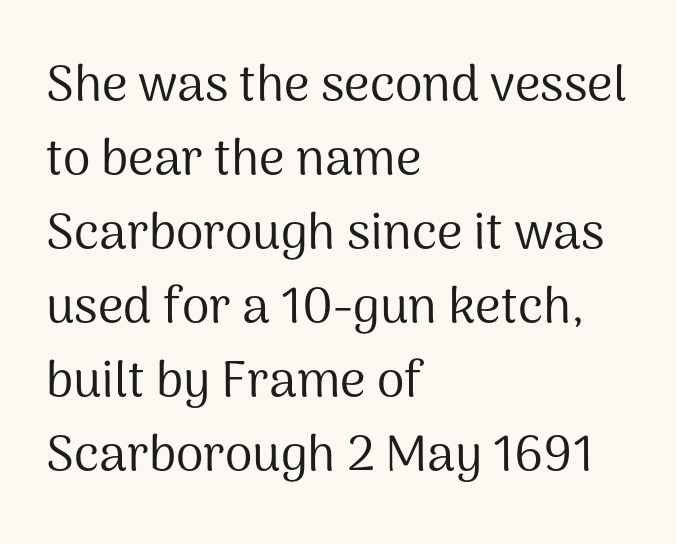
Q: Is the text bold? A: No.
Q: Is the text italic (slanted)? A: No, it is upright.
Q: Is the typeface a serif or a sans-serif typeface? A: Sans-serif.
Q: Is the text underlined? A: No.
Q: How is the paragraph aligned? A: Left-aligned.
Q: Is the spacing between letters normal or unusually wide? A: Normal.
Q: Is the spacing between lines tight, normal or loose? A: Normal.
Q: Width (condensed, normal, or wide)? A: Normal.
Q: Stroke contrast? A: Medium.
Q: x-height? A: Medium.
Q: Monospaced? A: No.
